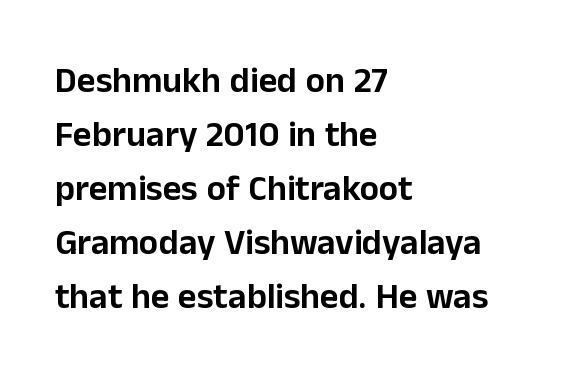
The image shows 36 px sans-serif type, upright; set left-aligned, normal line spacing (1.5x), normal letter spacing, not underlined; low stroke contrast and a medium x-height.
